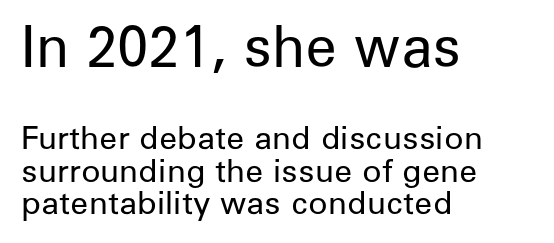
Q: Is the text bold? A: No.
Q: Is the text italic (slanted)? A: No, it is upright.
Q: Is the typeface a serif or a sans-serif typeface? A: Sans-serif.
Q: Is the text underlined? A: No.
Q: How is the paragraph aligned? A: Left-aligned.
Q: Is the spacing between letters normal or unusually wide? A: Normal.
Q: Is the spacing between lines tight, normal or loose? A: Tight.
Q: Which block of text is set in a larger size, the first (top) or the second (bottom)? A: The first (top) one.
Q: Width (condensed, normal, or wide)? A: Normal.
Q: Stroke contrast? A: Low.
Q: x-height? A: Medium.
Q: Monospaced? A: No.
